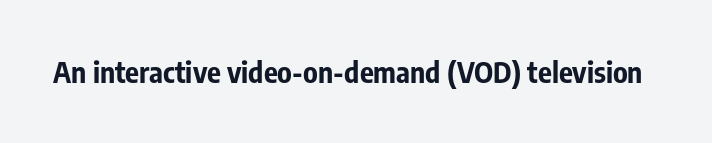
Q: Is the text bold? A: Yes.
Q: Is the text italic (slanted)? A: No, it is upright.
Q: Is the typeface a serif or a sans-serif typeface? A: Sans-serif.
Q: Is the text underlined? A: No.
Q: Is the spacing between letters normal or unusually wide? A: Normal.
Q: Width (condensed, normal, or wide)? A: Condensed.
Q: Stroke contrast? A: Low.
Q: x-height? A: Medium.
Q: Monospaced? A: No.
